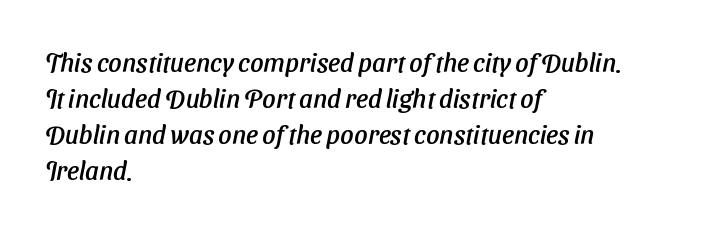
{"italic": "yes", "lean": "right", "slant_degrees": 11, "underline": "no", "align": "left", "line_spacing": "normal", "line_spacing_ratio": 1.38, "letter_spacing": "normal", "letter_spacing_em": 0.0, "glyph_px": 26}
